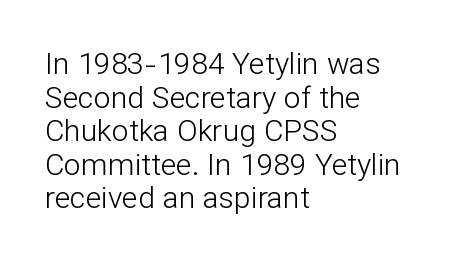
Q: Is the text bold? A: No.
Q: Is the text italic (slanted)? A: No, it is upright.
Q: Is the typeface a serif or a sans-serif typeface? A: Sans-serif.
Q: Is the text underlined? A: No.
Q: How is the paragraph aligned? A: Left-aligned.
Q: Is the spacing between letters normal or unusually wide? A: Normal.
Q: Is the spacing between lines tight, normal or loose? A: Tight.
Q: Width (condensed, normal, or wide)? A: Normal.
Q: Stroke contrast? A: Low.
Q: x-height? A: Medium.
Q: Monospaced? A: No.
